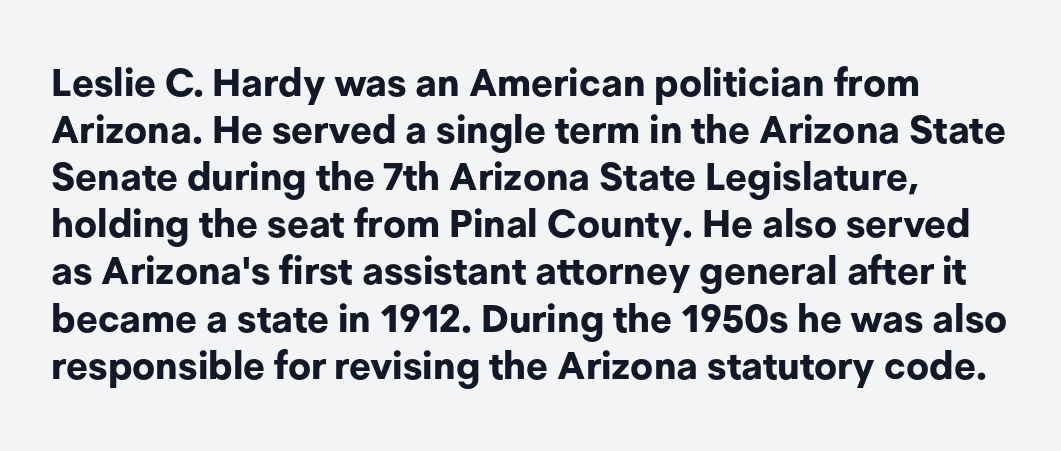
The image shows 38 px bold sans-serif type, upright; set line spacing 1.24x, normal letter spacing, not underlined; low stroke contrast and a medium x-height.
